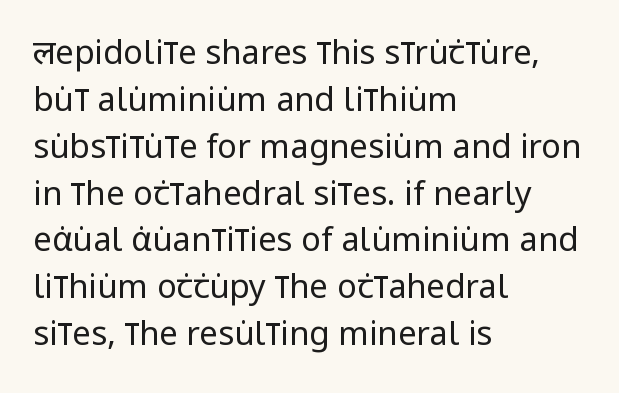
{"serif": "no", "italic": "no", "bold": "no", "weight": "regular", "width": "condensed", "stroke_contrast": "low", "x_height": "large", "monospaced": "no", "underline": "no", "align": "left", "line_spacing": "normal", "line_spacing_ratio": 1.42, "letter_spacing": "normal", "letter_spacing_em": 0.0, "glyph_px": 33}
